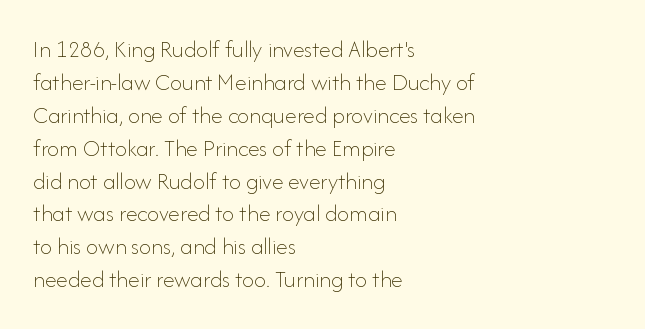
These lines stack with their left ends in a neat column. Letters rest on an invisible, unmarked baseline. The lines sit at an ordinary, default distance from one another. The type sits square on the baseline with zero lean. No letter is thick-stroked: the sample isn't bold. Default kerning and tracking; the words read as compact shapes.
